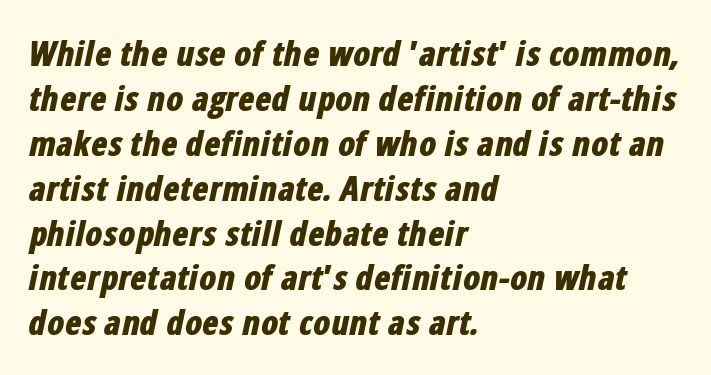
The image shows 34 px bold, condensed type, italic (leaning right); set left-aligned, normal line spacing (1.32x), normal letter spacing, not underlined; low stroke contrast and a medium x-height.
